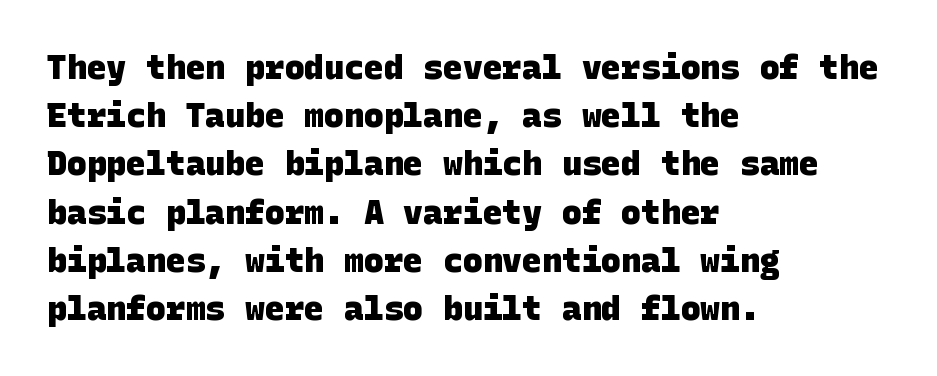
The image shows 33 px heavy sans-serif type; set left-aligned, normal line spacing (1.46x), normal letter spacing, not underlined; low stroke contrast and a large x-height.
